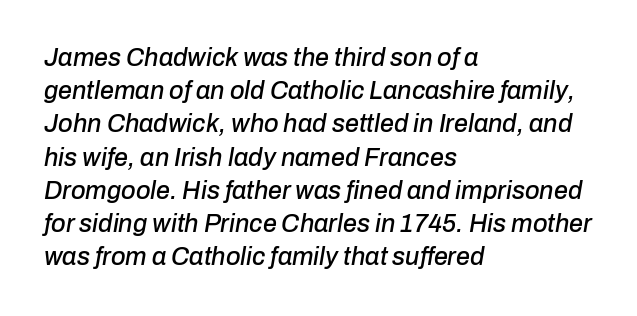
{"italic": "yes", "lean": "right", "slant_degrees": 10, "underline": "no", "align": "left", "line_spacing": "normal", "line_spacing_ratio": 1.33, "letter_spacing": "normal", "letter_spacing_em": 0.0, "glyph_px": 25}
